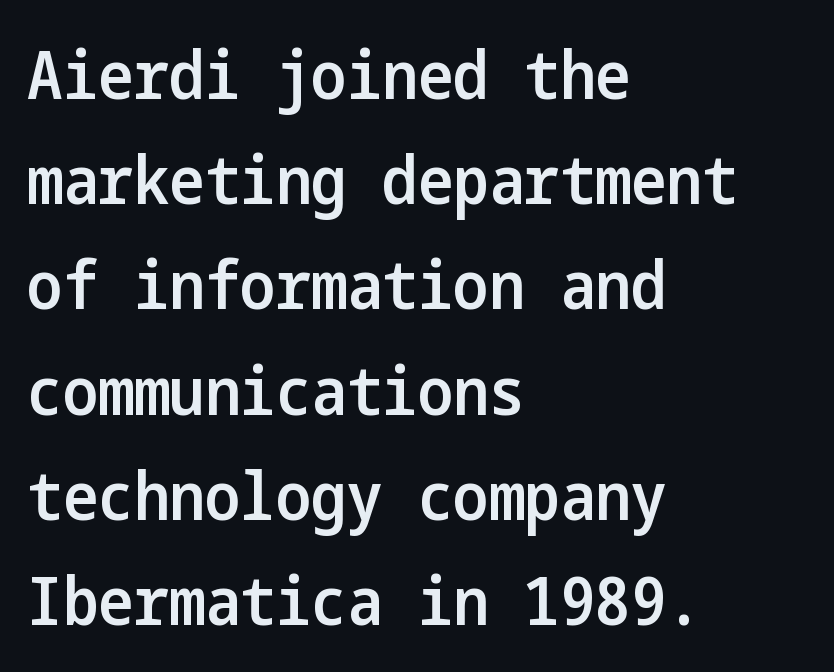
Ordinary non-slanted type is in use. This sample uses a sans-serif face. The gap between lines stays unmarked. The tracking reads as untouched default to a designer's eye. Successive baselines arrive at the customary interval.
